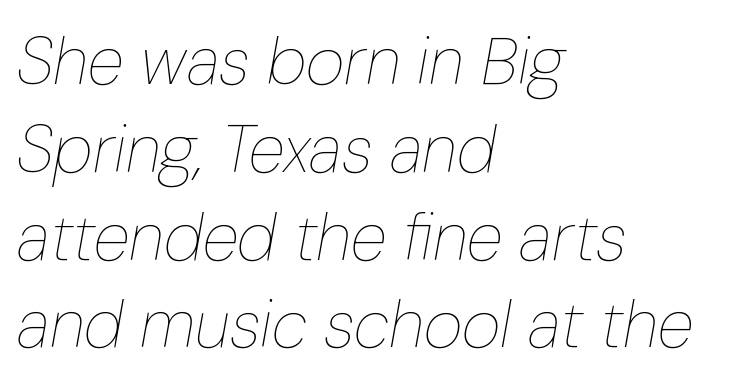
The image shows 67 px thin, condensed type, italic (leaning right); set left-aligned, normal line spacing (1.31x), normal letter spacing, not underlined; low stroke contrast and a medium x-height.
